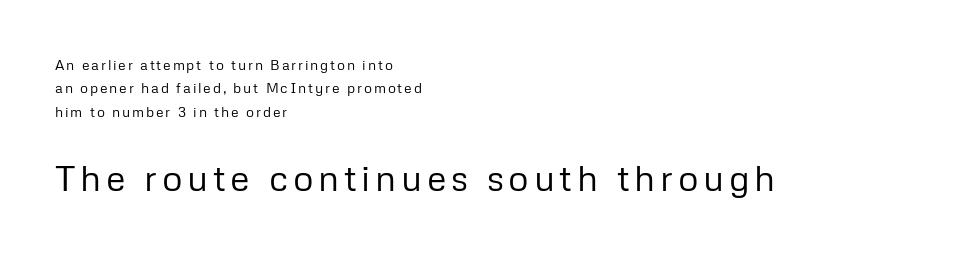
This sample is left-justified, so line endings fall wherever the words run out. Tall strokes in this sample are plumb rather than angled. The strip under each line holds only bare page. Think of a printed novel: that variable character pitch is what you see here.
